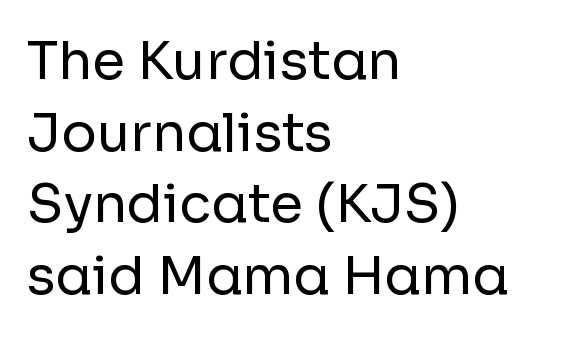
{"serif": "no", "italic": "no", "bold": "no", "weight": "regular", "width": "normal", "stroke_contrast": "low", "x_height": "medium", "monospaced": "no", "underline": "no", "align": "left", "line_spacing": "normal", "line_spacing_ratio": 1.35, "letter_spacing": "normal", "letter_spacing_em": 0.0, "glyph_px": 53}
